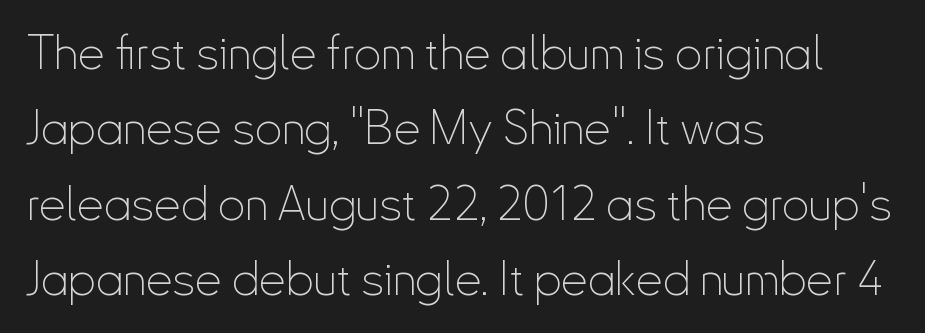
The image shows 48 px thin, condensed sans-serif type, upright; set left-aligned, normal line spacing (1.57x), normal letter spacing, not underlined; low stroke contrast and a small x-height.
